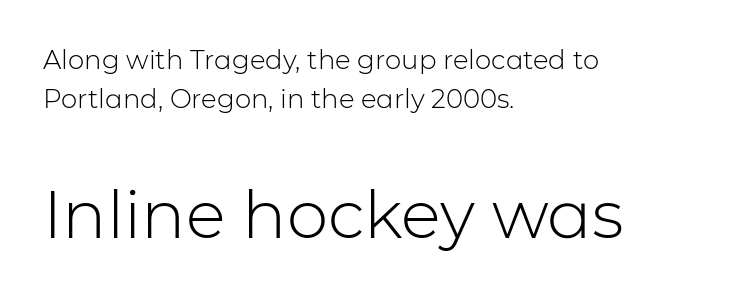
The image shows 66 px light sans-serif type, upright; set left-aligned, normal line spacing (1.51x), normal letter spacing, not underlined; the second (bottom) block is 2.54x larger; low stroke contrast and a medium x-height.
